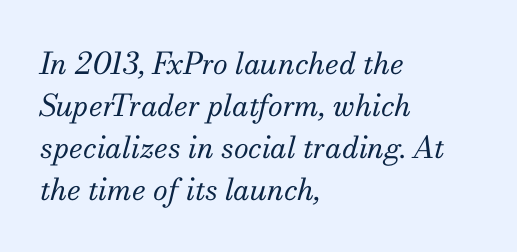
The image shows 30 px regular-weight serif type, italic (leaning right); set left-aligned, normal line spacing (1.4x), normal letter spacing, not underlined; medium stroke contrast and a small x-height.
